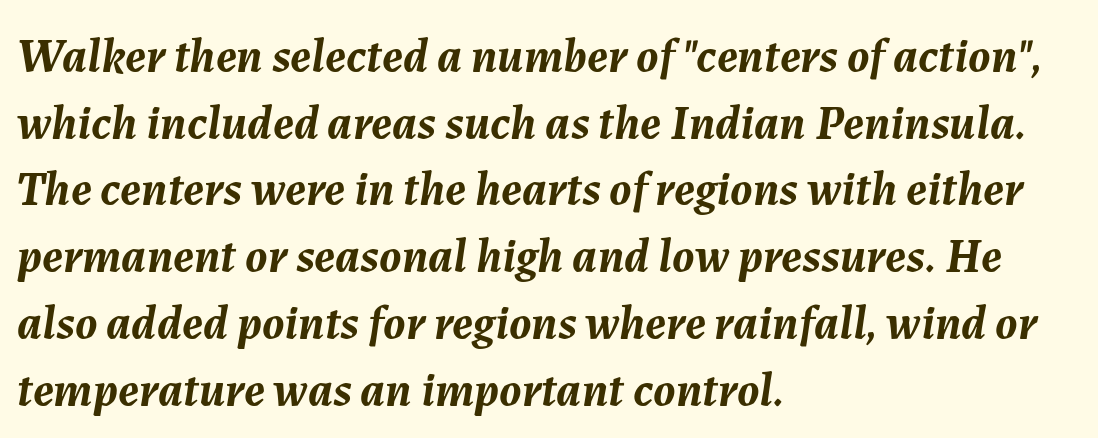
The image shows 48 px semibold type, italic (leaning right); set left-aligned, normal line spacing (1.39x), normal letter spacing, not underlined; medium stroke contrast and a medium x-height.
